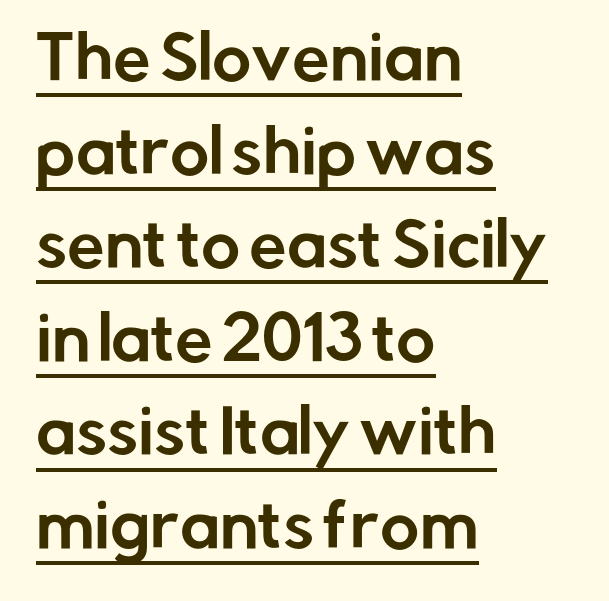
Q: Is the text italic (slanted)? A: No, it is upright.
Q: Is the typeface a serif or a sans-serif typeface? A: Sans-serif.
Q: Is the text underlined? A: Yes.
Q: How is the paragraph aligned? A: Left-aligned.
Q: Is the spacing between letters normal or unusually wide? A: Normal.
Q: Is the spacing between lines tight, normal or loose? A: Normal.
Q: Width (condensed, normal, or wide)? A: Normal.
Q: Stroke contrast? A: Low.
Q: x-height? A: Medium.
Q: Monospaced? A: No.
